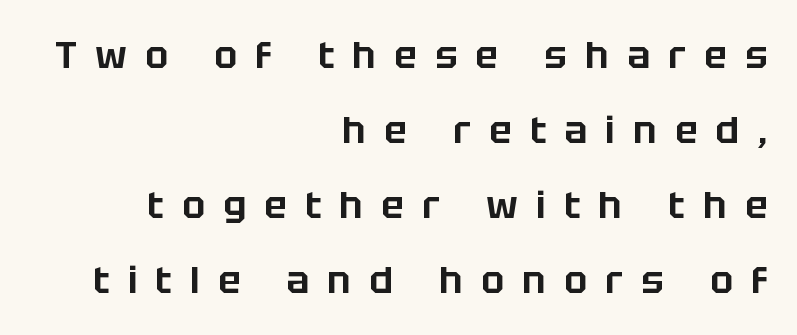
You could not count columns in this text — the font is proportionally spaced. If you measured baseline to baseline, you'd find a long distance. Style check: upright. You could only call the tracking loose — the letters float apart. Serifs: no, the terminals of the letterforms are clean. Casual observation: everything's shoved over to the right.
